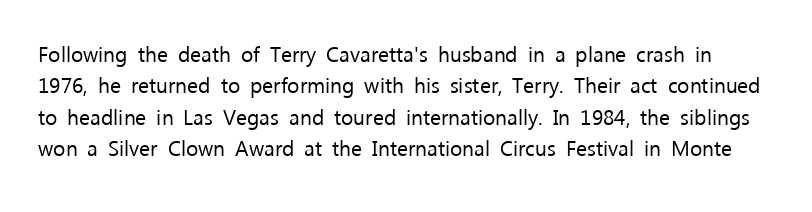
You could call the tracking neutral — neither tight nor loose. Regarding leading, the lines here are spaced in the standard way. Decoration check: the copy has no underline. Quick note: not italic, upright. Letters have the restrained weight of plain body copy at most.
